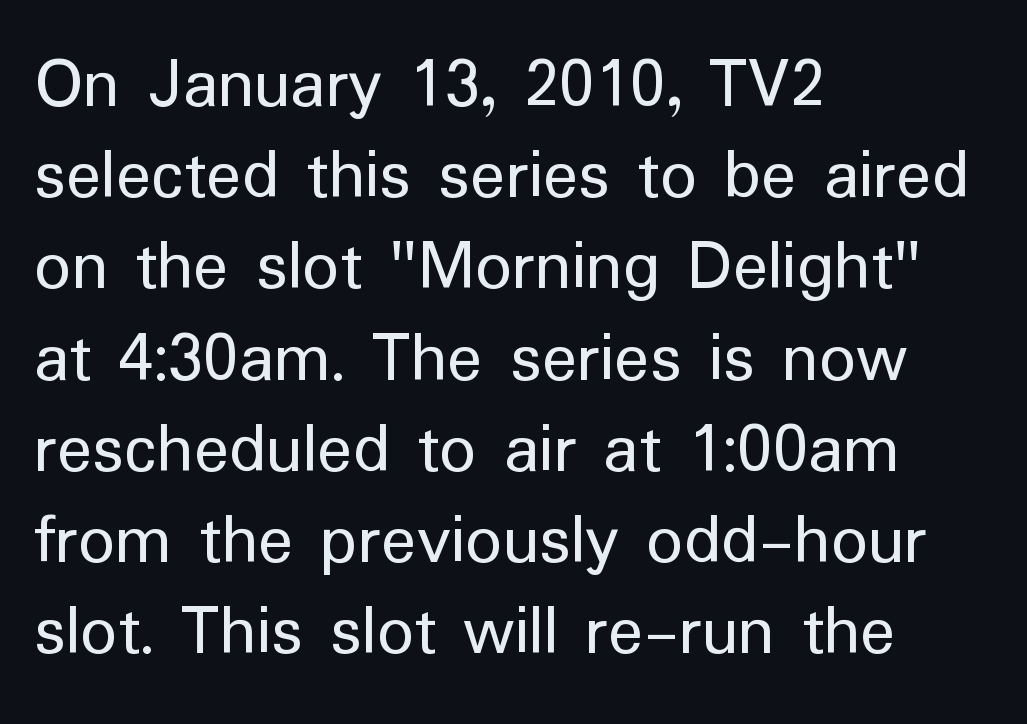
Characters follow at the spacing the type designer built in. Quick note: not italic, upright. Horizontal alignment here is leftward, the default for most running prose. How would I describe the line gaps? Plain and ordinary.
